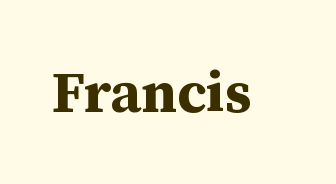
The image shows 57 px bold serif type, upright; set normal letter spacing, not underlined; medium stroke contrast and a medium x-height.
